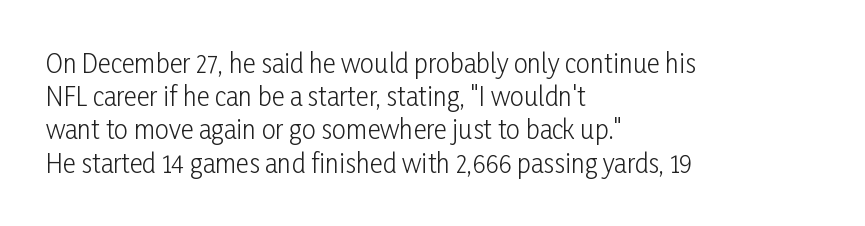
These lines sit exactly where default settings would place them. Decoration check: the copy has no underline. The typeface has the unassuming heft of standard copy or less. Horizontal alignment here is leftward, the default for most running prose.
